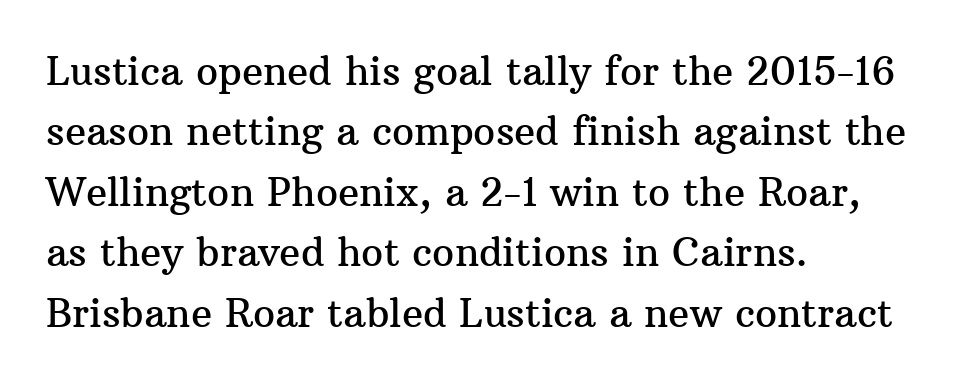
Nothing unusual about the tracking: characters are spaced as the font intends. The glyphs are unaccompanied by any horizontal stroke below them. Is the block centered? No — it sits flush against the left margin. Are there feet on the stems? There are — it's a serif. How would I describe the line gaps? Plain and ordinary.
